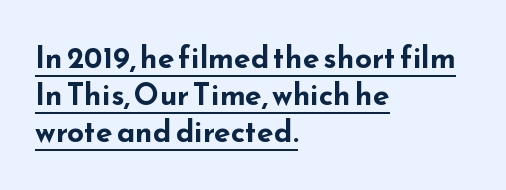
A typesetter would label this face a sans. Look at the stroke-to-counter ratio: heavy, a bold. The string is rendered with underlining switched on. The type sits square on the baseline with zero lean. Note the varied advance widths — an 'i' is clearly narrower than an 'm'.
